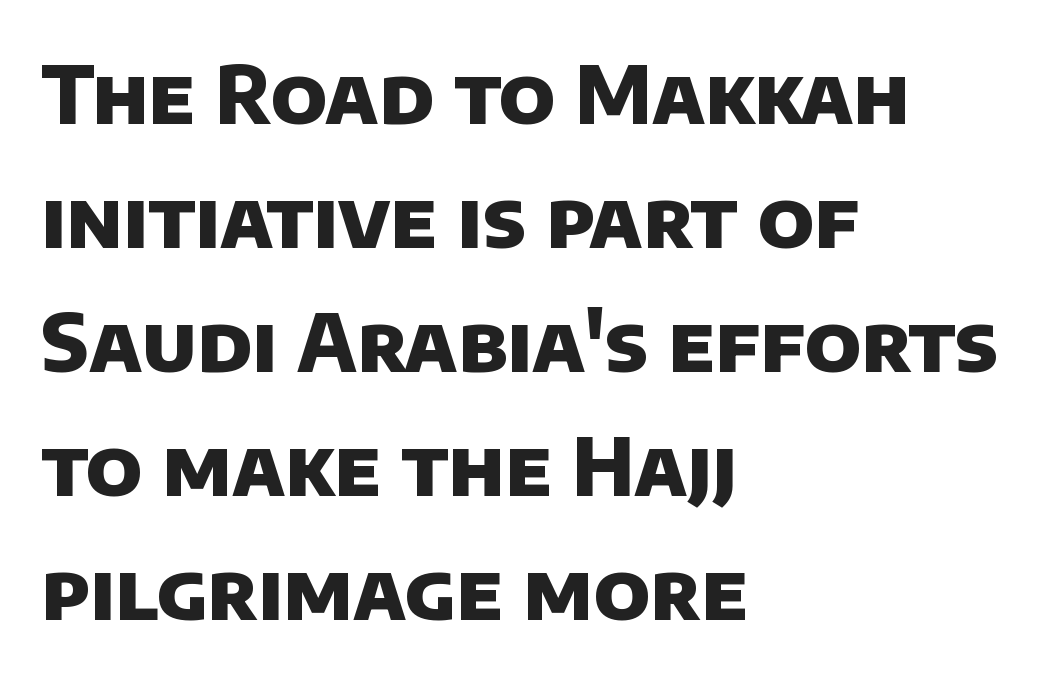
The area under the type is left untouched. A sans-serif font was chosen for this passage. The lines in this sample share a left origin and differ only in where they stop. Notice how thick the strokes are: this is what a full bold looks like. The passage shown stacks its lines at a standard gap.
